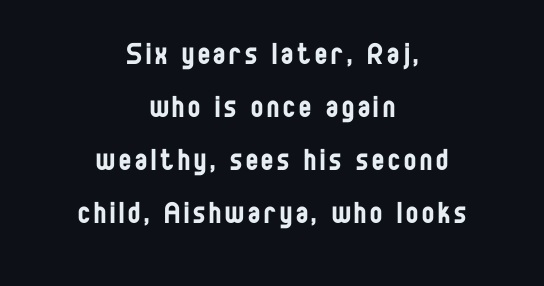
The image shows 36 px regular-weight, condensed sans-serif type, upright; set centered, normal line spacing (1.47x), not underlined; low stroke contrast and a large x-height.
